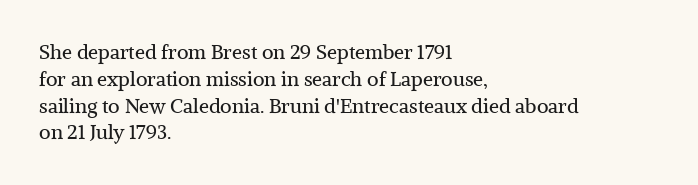
Q: Is the text bold? A: No.
Q: Is the text italic (slanted)? A: No, it is upright.
Q: Is the text underlined? A: No.
Q: How is the paragraph aligned? A: Left-aligned.
Q: Is the spacing between letters normal or unusually wide? A: Normal.
Q: Is the spacing between lines tight, normal or loose? A: Normal.
